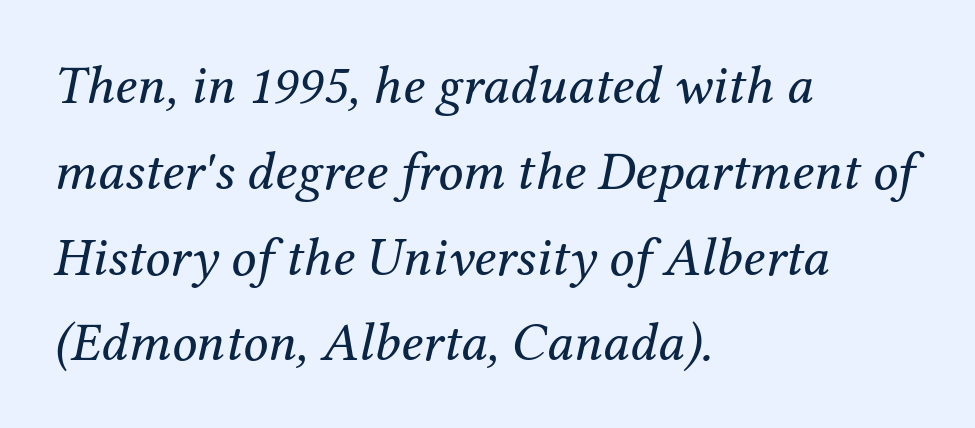
The line-height multiplier appears to be the usual default. Lines of text with bare space underneath. The typeface has the unassuming heft of standard copy or less. These lines were composed using italics.
